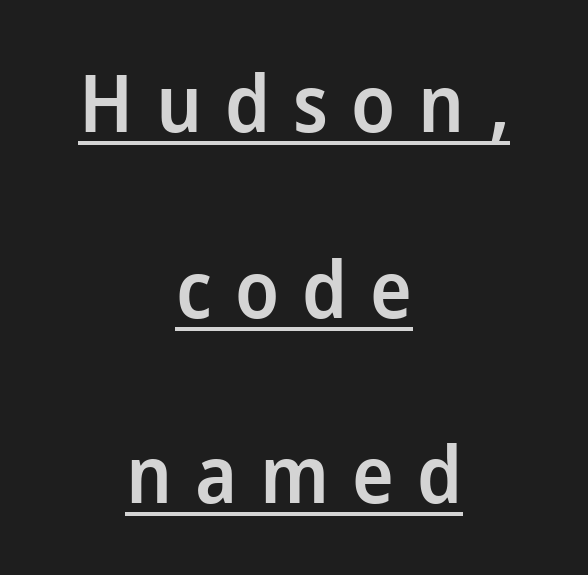
Q: Is the text bold? A: Semi-bold.
Q: Is the text italic (slanted)? A: No, it is upright.
Q: Is the typeface a serif or a sans-serif typeface? A: Sans-serif.
Q: Is the text underlined? A: Yes.
Q: How is the paragraph aligned? A: Centered.
Q: Is the spacing between letters normal or unusually wide? A: Unusually wide.
Q: Is the spacing between lines tight, normal or loose? A: Loose.
Q: Width (condensed, normal, or wide)? A: Normal.
Q: Stroke contrast? A: Low.
Q: x-height? A: Medium.
Q: Monospaced? A: No.
